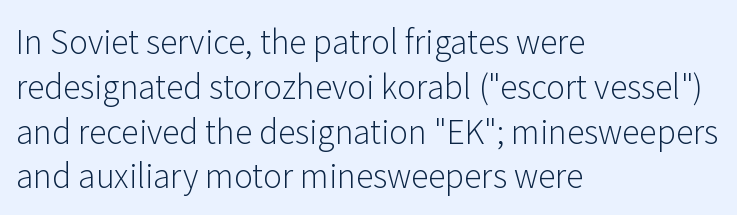
{"serif": "no", "italic": "no", "bold": "no", "weight": "light", "width": "normal", "stroke_contrast": "low", "x_height": "medium", "monospaced": "no", "underline": "no", "align": "left", "line_spacing": "normal", "line_spacing_ratio": 1.4, "letter_spacing": "normal", "letter_spacing_em": 0.0, "glyph_px": 32}
